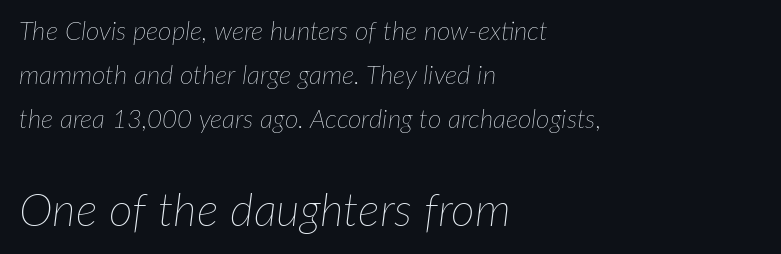
The image shows 46 px thin type, italic (leaning right); set left-aligned, normal line spacing (1.69x), normal letter spacing, not underlined; the second (bottom) block is 1.77x larger; low stroke contrast and a medium x-height.
